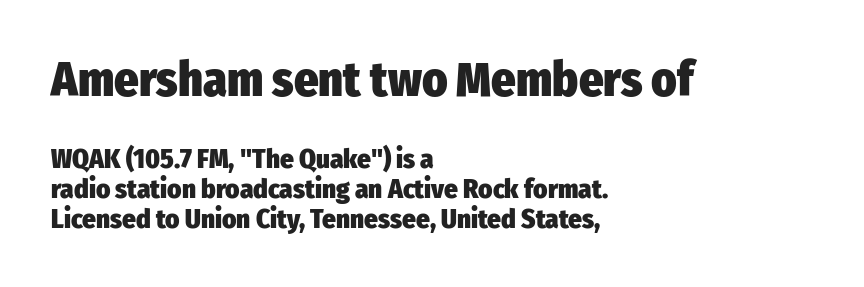
The image shows 48 px heavy, condensed sans-serif type, upright; set left-aligned, tight line spacing (1.1x), normal letter spacing, not underlined; the first (top) block is 1.78x larger; low stroke contrast and a medium x-height.
